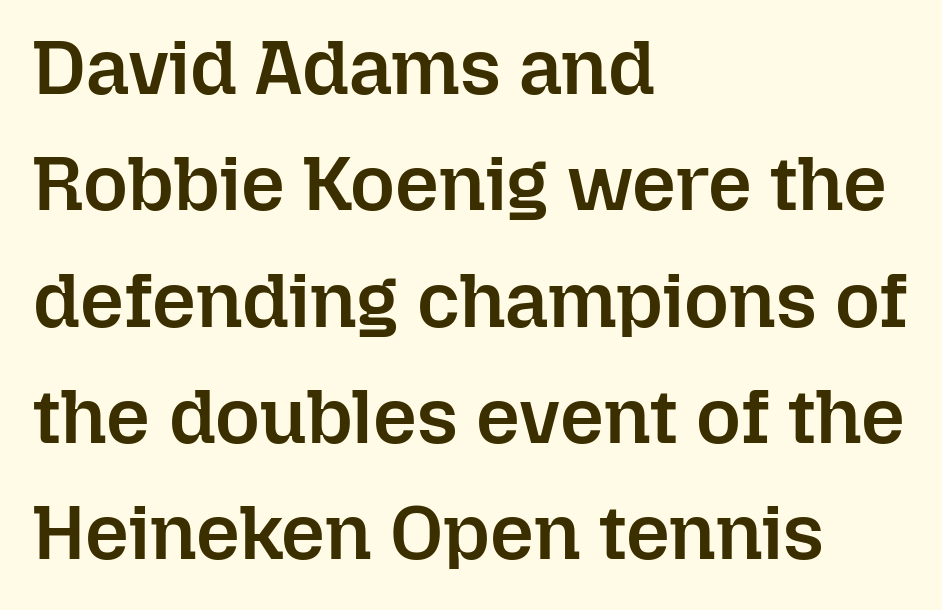
The image shows 77 px semibold type, upright; set left-aligned, normal line spacing (1.51x), normal letter spacing, not underlined; low stroke contrast and a medium x-height.
